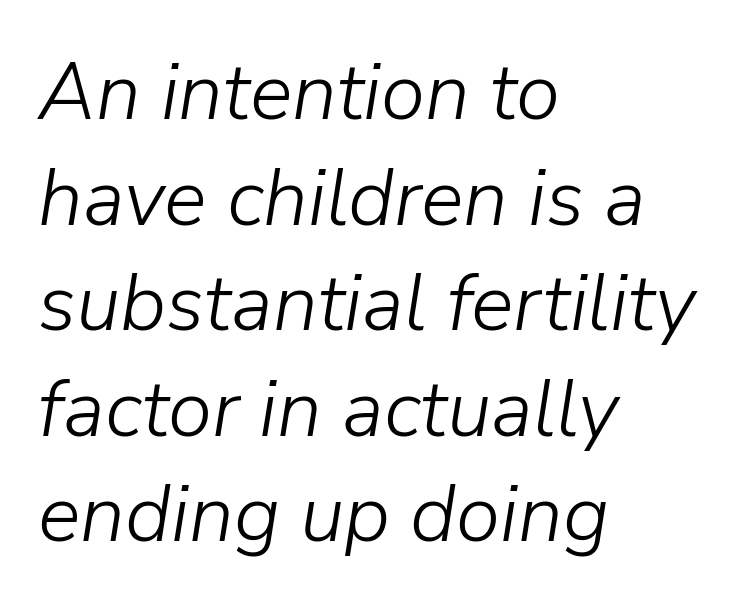
The image shows 80 px light type, italic (leaning right); set left-aligned, normal line spacing (1.32x), normal letter spacing, not underlined; low stroke contrast and a medium x-height.
